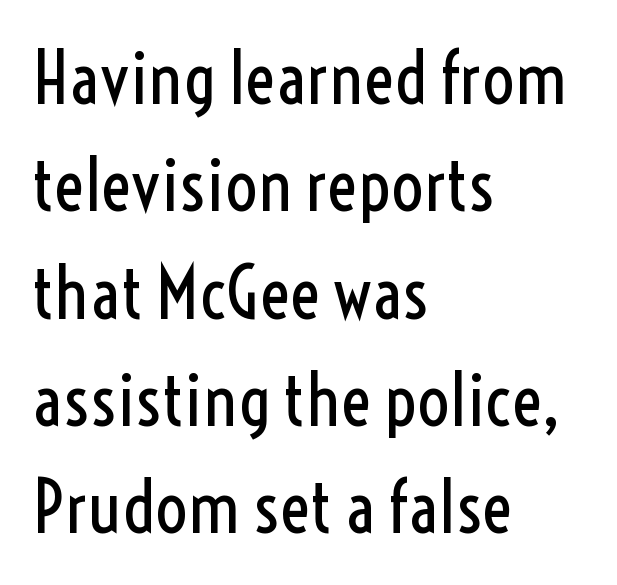
The letters advance in unequal steps, a hallmark of proportional type. The typesetting does not lean heavy: it is not bold. Inter-character spacing is left at the font's built-in metrics. If you measured baseline to baseline, you'd find a middling distance.
